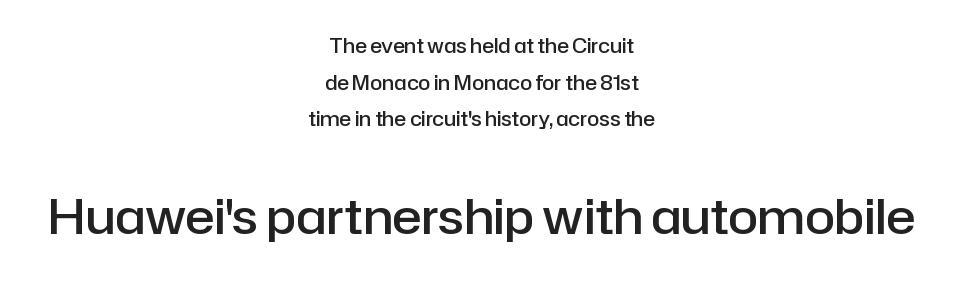
{"serif": "no", "italic": "no", "bold": "semi", "weight": "semibold", "width": "normal", "stroke_contrast": "low", "x_height": "medium", "monospaced": "no", "underline": "no", "align": "center", "line_spacing_ratio": 1.83, "letter_spacing": "normal", "letter_spacing_em": 0.0, "larger_block": "second", "size_ratio": 2.45, "glyph_px": 49}
